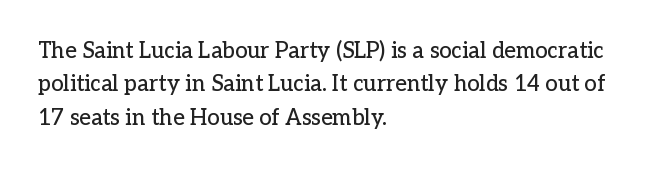
Regarding leading, the lines here are spaced in the standard way. The typography opts for an upright posture over an oblique one. Caption: multi-line text, flush left, ragged right. Nothing unusual about the tracking: characters are spaced as the font intends.
